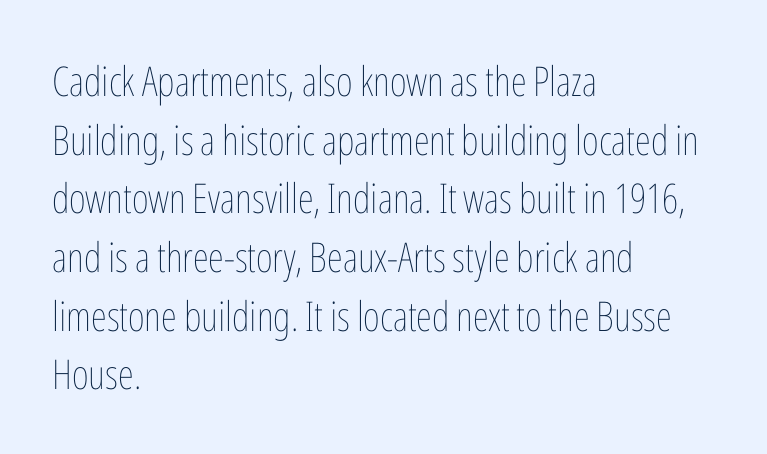
The image shows 41 px thin, condensed type, upright; set left-aligned, normal line spacing (1.43x), normal letter spacing, not underlined; low stroke contrast and a medium x-height.
